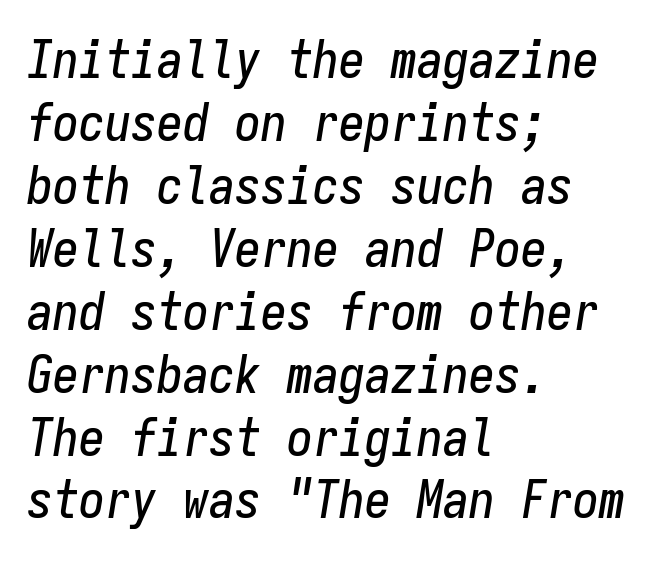
The gap between lines stays unmarked. Horizontally, the lines are justified to the leading edge only. The line texture is even and compact thanks to regular tracking. Looks like terminal output: every glyph gets an equal slot. The passage shown leans; its letterforms are oblique.
